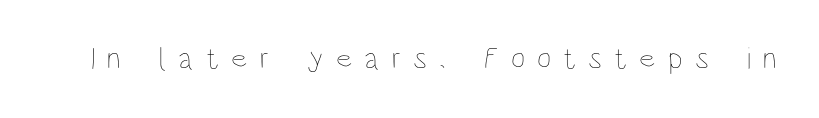
Q: Is the text bold? A: No.
Q: Is the text italic (slanted)? A: No, it is upright.
Q: Is the text underlined? A: No.
Q: Is the spacing between letters normal or unusually wide? A: Unusually wide.
Q: Width (condensed, normal, or wide)? A: Condensed.
Q: Stroke contrast? A: Low.
Q: x-height? A: Large.
Q: Monospaced? A: No.
